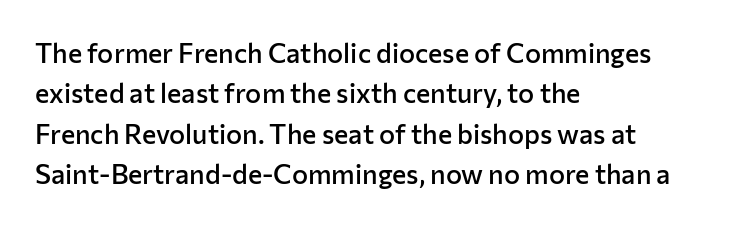
Q: Is the text bold? A: Semi-bold.
Q: Is the text italic (slanted)? A: No, it is upright.
Q: Is the text underlined? A: No.
Q: How is the paragraph aligned? A: Left-aligned.
Q: Is the spacing between letters normal or unusually wide? A: Normal.
Q: Is the spacing between lines tight, normal or loose? A: Normal.
